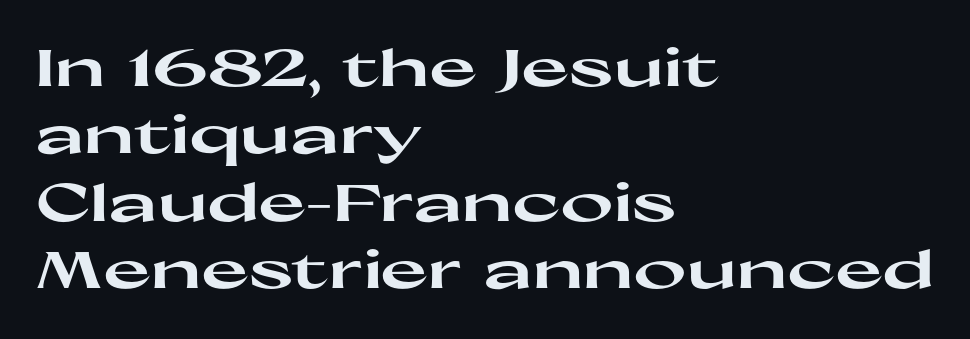
The image shows 51 px heavy, wide sans-serif type, upright; set left-aligned, normal line spacing (1.32x), normal letter spacing, not underlined; high stroke contrast and a medium x-height.
